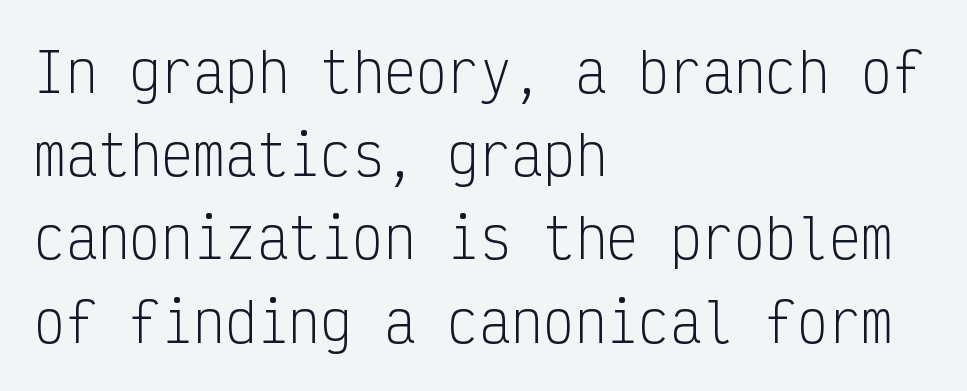
The words here are not underlined. The passage shown is typed in a monospace face where columns stay perfectly aligned. Horizontal bands of white between lines are of average thickness. Letterform terminals end flat and unadorned throughout the passage. Ink coverage per letter is moderate at most.
